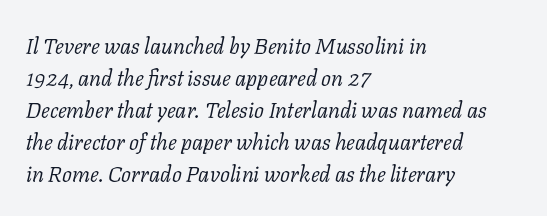
Q: Is the text bold? A: No.
Q: Is the text italic (slanted)? A: Yes, it leans right by about 11 degrees.
Q: Is the text underlined? A: No.
Q: How is the paragraph aligned? A: Left-aligned.
Q: Is the spacing between letters normal or unusually wide? A: Normal.
Q: Is the spacing between lines tight, normal or loose? A: Normal.
